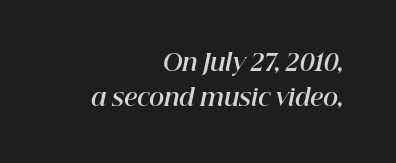
The image shows 23 px bold type, italic (leaning right); set right-aligned, normal line spacing (1.51x), normal letter spacing, not underlined.
